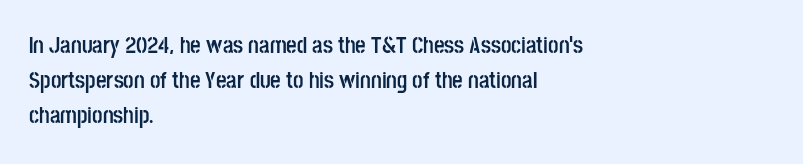
The image shows 23 px bold type, upright; set left-aligned, normal line spacing (1.53x), normal letter spacing, not underlined.
